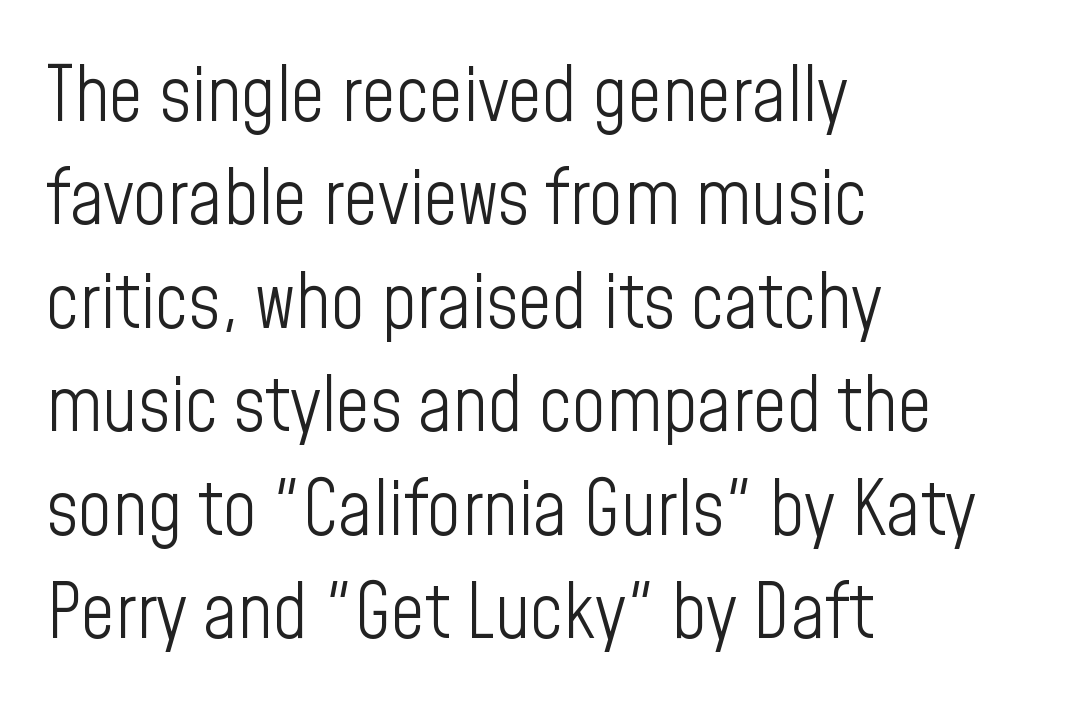
{"serif": "no", "italic": "no", "bold": "no", "weight": "light", "width": "condensed", "stroke_contrast": "low", "x_height": "medium", "monospaced": "no", "underline": "no", "align": "left", "line_spacing": "normal", "line_spacing_ratio": 1.38, "letter_spacing": "normal", "letter_spacing_em": 0.0, "glyph_px": 75}
